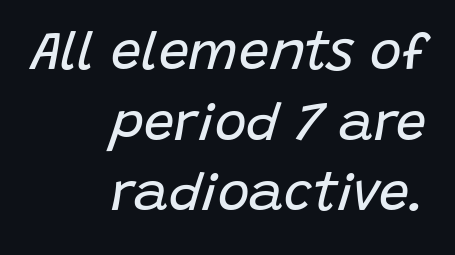
Baseline-to-baseline distance is the conventional proportion of letter height. Every row of glyphs terminates at an identical x-position on the right. Posture: slanted. Tracking here is standard; glyphs follow each other at the usual distance. Do the characters align in a grid? No, the font is proportional.
